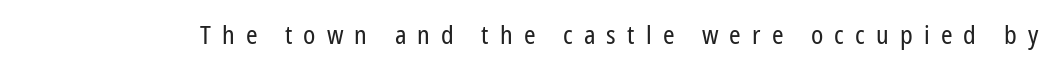
Q: Is the text bold? A: No.
Q: Is the text italic (slanted)? A: No, it is upright.
Q: Is the text underlined? A: No.
Q: Is the spacing between letters normal or unusually wide? A: Unusually wide.
